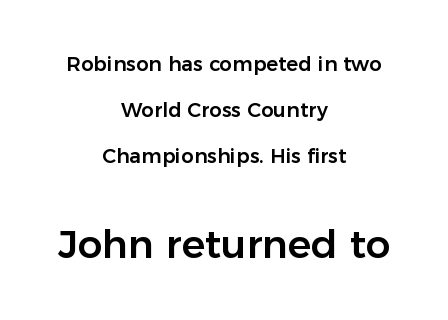
The image shows 39 px sans-serif type, upright; set centered, loose line spacing (2.3x), normal letter spacing, not underlined; the second (bottom) block is 1.95x larger; low stroke contrast and a medium x-height.
